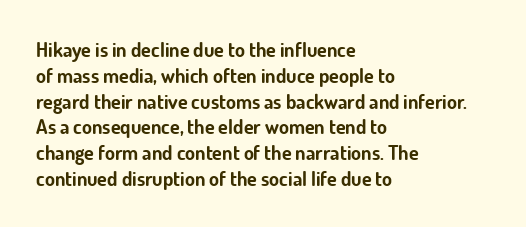
A typesetter would call this zero additional tracking. A classic flush-left, rag-right setting is used for this passage. The letters stand upright; this is a roman face. The glyphs are unaccompanied by any horizontal stroke below them. Line spacing here is normal.
